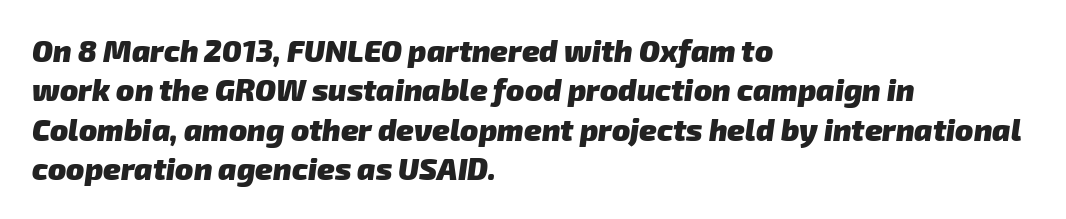
Q: Is the text bold? A: Yes.
Q: Is the typeface a serif or a sans-serif typeface? A: Sans-serif.
Q: Is the text underlined? A: No.
Q: How is the paragraph aligned? A: Left-aligned.
Q: Is the spacing between letters normal or unusually wide? A: Normal.
Q: Is the spacing between lines tight, normal or loose? A: Normal.
Q: Width (condensed, normal, or wide)? A: Normal.
Q: Stroke contrast? A: Low.
Q: x-height? A: Medium.
Q: Monospaced? A: No.
